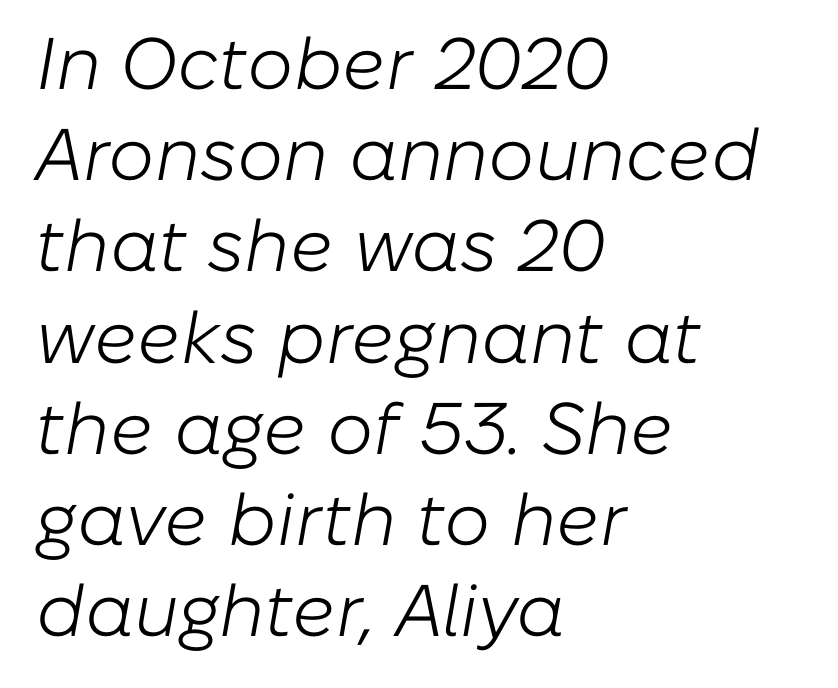
Check under the words: just untouched page. A typesetter would call this leading conventional body-copy spacing. A student would call this left alignment; a typographer would say flush left, rag right. Here the designer chose a conventional face with non-uniform glyph widths. The glyphs look as if they've been sheared to an angle. The characters are drawn with everyday or finer stroke widths.
